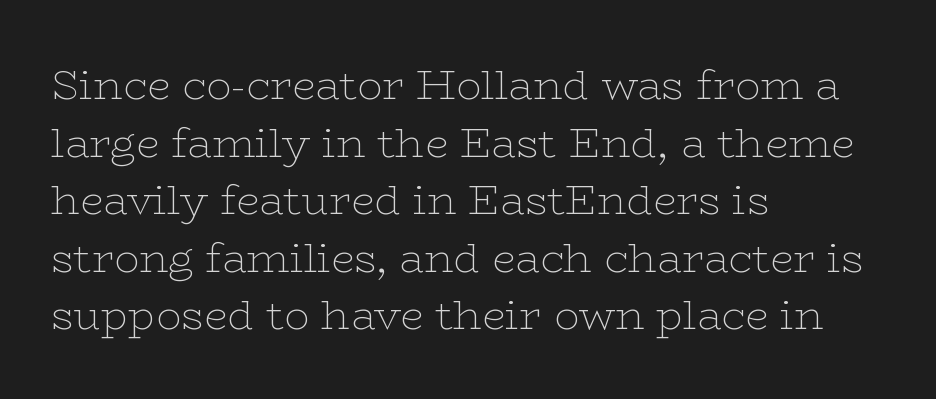
The image shows 42 px thin, wide serif type, upright; set left-aligned, normal line spacing (1.37x), normal letter spacing, not underlined; low stroke contrast and a medium x-height.
